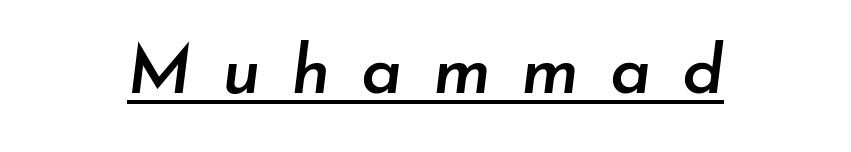
In terms of weight, the rendering is demibold, just under bold. Character widths vary here, with narrow letters taking less room than wide ones. The lettering tilts uniformly, giving the passage an italic look. In terms of letterspacing, this is a distinctly airy, spread setting.
